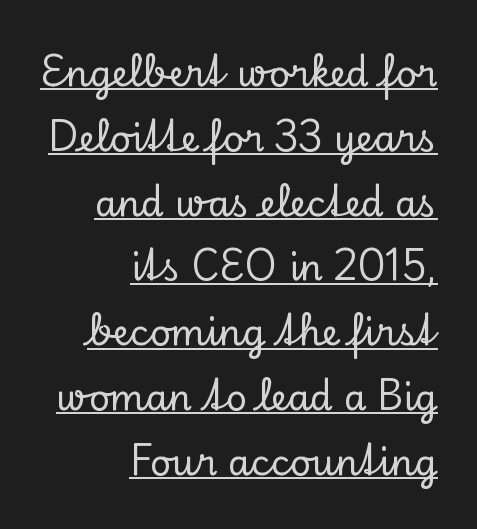
The image shows 36 px text type, upright; set right-aligned, line spacing 1.8x, normal letter spacing, underlined; low stroke contrast and a small x-height.
